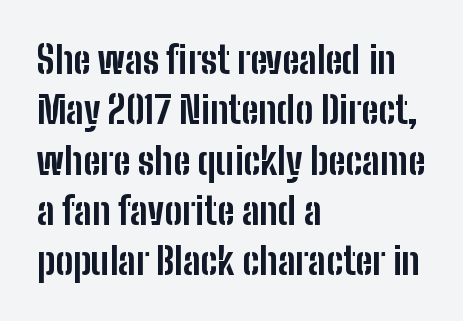
{"serif": "no", "italic": "no", "bold": "yes", "weight": "bold", "width": "condensed", "stroke_contrast": "low", "x_height": "medium", "monospaced": "no", "underline": "no", "align": "left", "line_spacing": "normal", "line_spacing_ratio": 1.36, "letter_spacing": "normal", "letter_spacing_em": 0.0, "glyph_px": 37}
